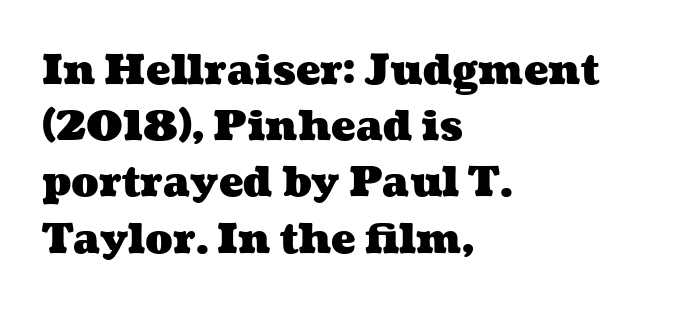
{"bold": "yes", "weight": "heavy", "width": "wide", "stroke_contrast": "medium", "x_height": "medium", "monospaced": "no", "underline": "no", "align": "left", "line_spacing": "normal", "line_spacing_ratio": 1.37, "letter_spacing": "normal", "letter_spacing_em": 0.0, "glyph_px": 41}
